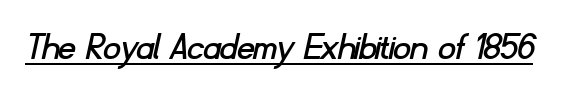
The image shows 41 px sans-serif type; set normal letter spacing, underlined; low stroke contrast and a small x-height.
